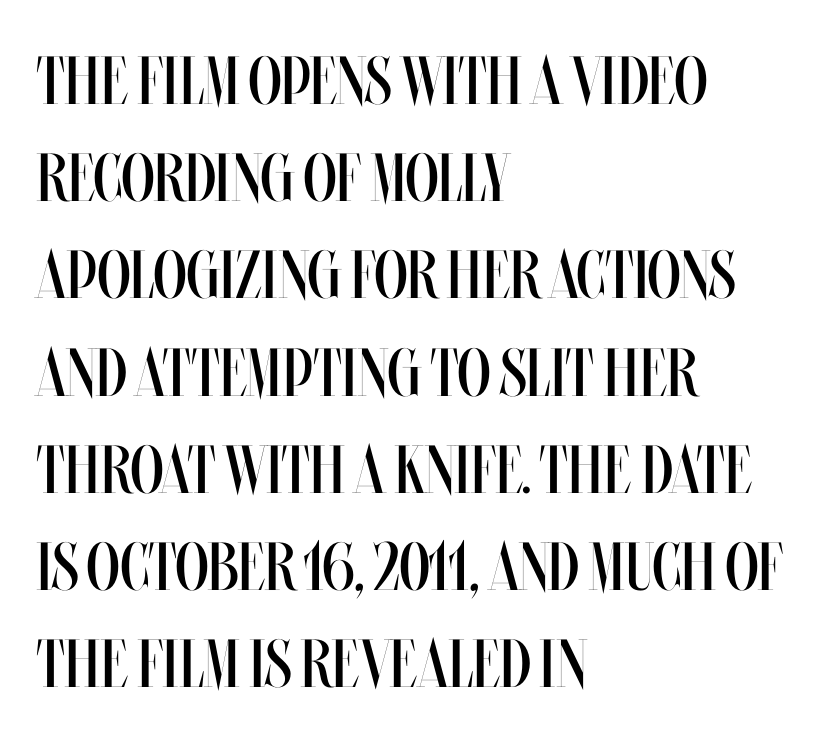
Q: Is the text bold? A: No.
Q: Is the text italic (slanted)? A: No, it is upright.
Q: Is the text underlined? A: No.
Q: How is the paragraph aligned? A: Left-aligned.
Q: Is the spacing between letters normal or unusually wide? A: Normal.
Q: Is the spacing between lines tight, normal or loose? A: Normal.
Q: Width (condensed, normal, or wide)? A: Condensed.
Q: Stroke contrast? A: Medium.
Q: x-height? A: Large.
Q: Monospaced? A: No.
